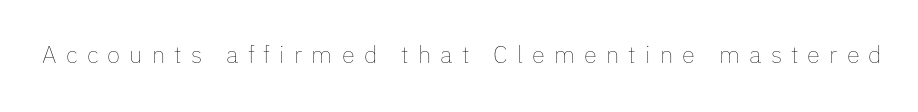
The image shows 24 px text type, upright; set unusually wide letter spacing (+0.38 em), not underlined.
